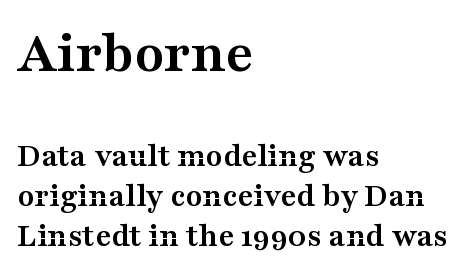
The lines are quadded left. Character widths vary here, with narrow letters taking less room than wide ones. The face used here is seriffed, in the tradition of book romans. Default kerning and tracking; the words read as compact shapes. Italic: no, the glyphs are upright roman. In this sample the first text group is rendered at the bigger scale.
